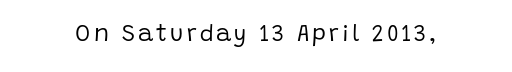
Honestly, there is no underline to notice here at all. This is roman type, the default non-slanted kind. Weight: not bold — regular or lighter.
